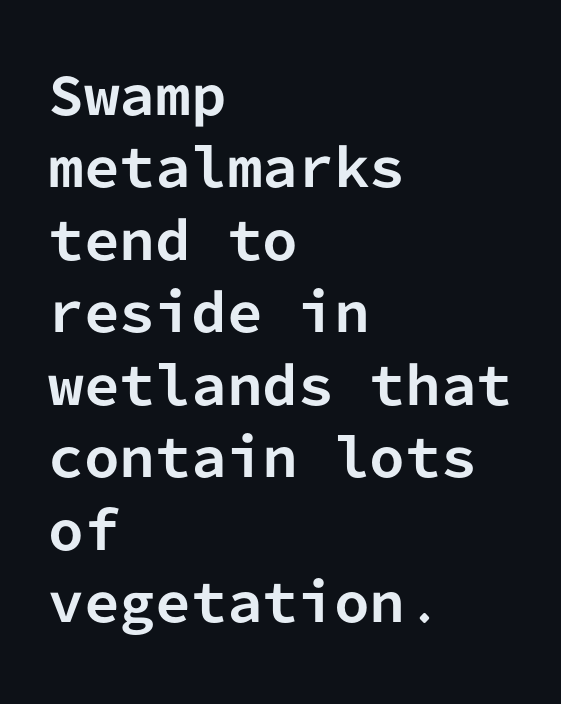
Q: Is the text bold? A: Yes.
Q: Is the text italic (slanted)? A: No, it is upright.
Q: Is the typeface a serif or a sans-serif typeface? A: Sans-serif.
Q: Is the text underlined? A: No.
Q: How is the paragraph aligned? A: Left-aligned.
Q: Is the spacing between letters normal or unusually wide? A: Normal.
Q: Is the spacing between lines tight, normal or loose? A: Normal.
Q: Width (condensed, normal, or wide)? A: Normal.
Q: Stroke contrast? A: Low.
Q: x-height? A: Medium.
Q: Monospaced? A: Yes.
